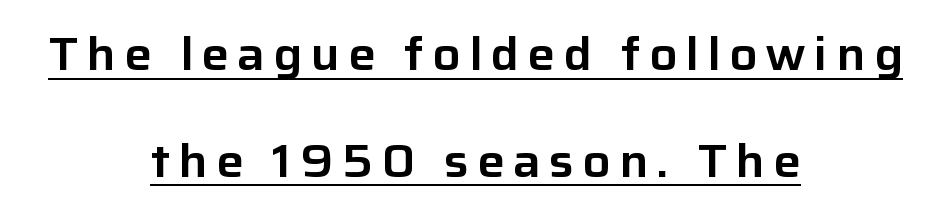
{"serif": "no", "italic": "no", "width": "normal", "stroke_contrast": "low", "x_height": "medium", "monospaced": "no", "underline": "yes", "align": "center", "line_spacing": "loose", "line_spacing_ratio": 2.32, "glyph_px": 46}
